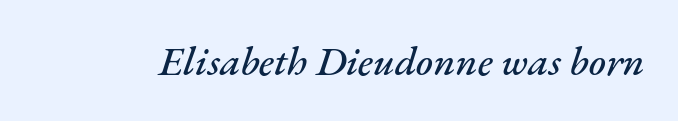
The image shows 41 px text type, italic (leaning right); set normal letter spacing, not underlined; medium stroke contrast and a small x-height.
